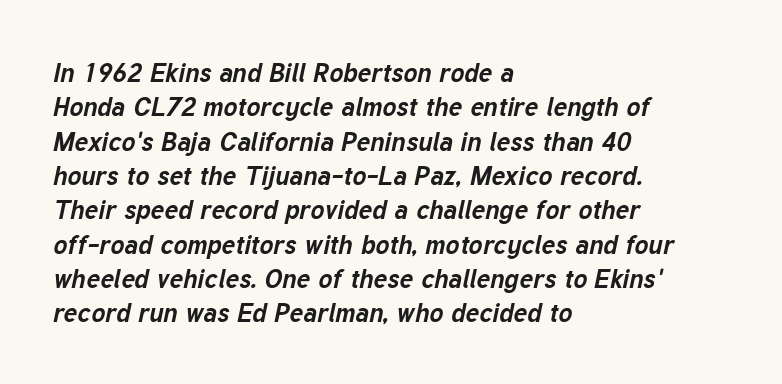
If you drew a line through each stem, it would be angled. This sample is left-justified, so line endings fall wherever the words run out. A clean baseline with only descenders dipping below it. Rows of type keep a routine distance in the vertical direction.
